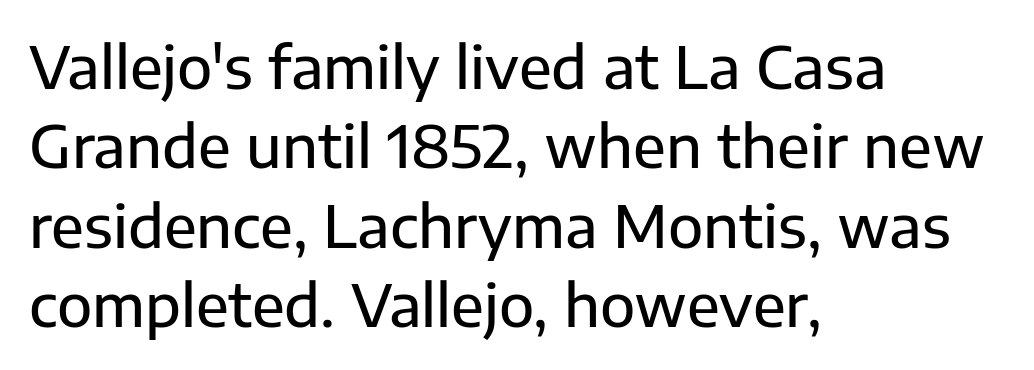
{"serif": "no", "italic": "no", "width": "normal", "stroke_contrast": "low", "x_height": "medium", "monospaced": "no", "underline": "no", "align": "left", "line_spacing": "normal", "line_spacing_ratio": 1.37, "letter_spacing": "normal", "letter_spacing_em": 0.0, "glyph_px": 58}
